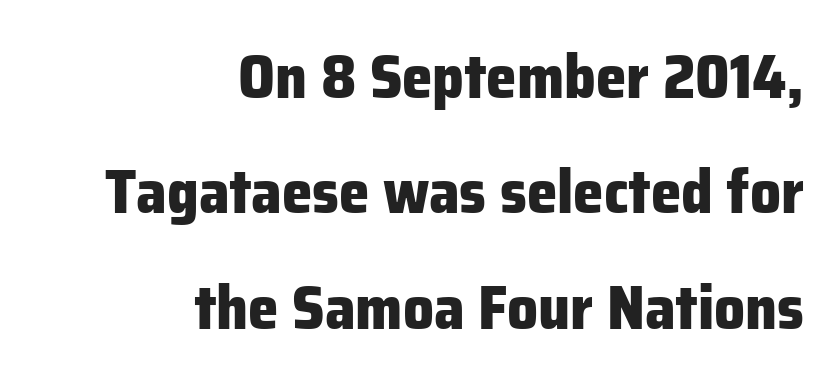
{"serif": "no", "italic": "no", "bold": "yes", "weight": "heavy", "width": "normal", "stroke_contrast": "low", "x_height": "medium", "monospaced": "no", "underline": "no", "align": "right", "line_spacing_ratio": 1.89, "letter_spacing": "normal", "letter_spacing_em": 0.0, "glyph_px": 61}
